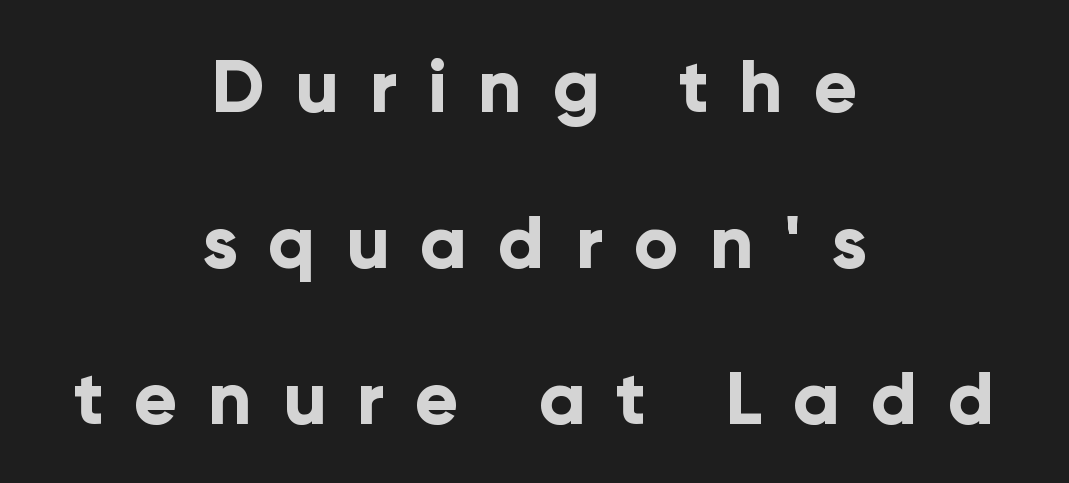
Q: Is the text bold? A: Yes.
Q: Is the text italic (slanted)? A: No, it is upright.
Q: Is the typeface a serif or a sans-serif typeface? A: Sans-serif.
Q: Is the text underlined? A: No.
Q: How is the paragraph aligned? A: Centered.
Q: Is the spacing between letters normal or unusually wide? A: Unusually wide.
Q: Is the spacing between lines tight, normal or loose? A: Loose.
Q: Width (condensed, normal, or wide)? A: Normal.
Q: Stroke contrast? A: Low.
Q: x-height? A: Medium.
Q: Monospaced? A: No.
